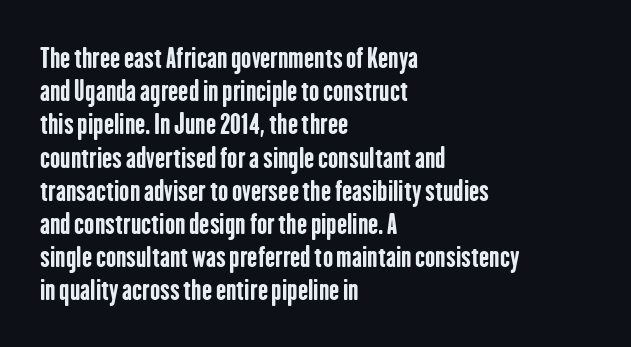
{"italic": "no", "bold": "yes", "underline": "no", "align": "left", "line_spacing_ratio": 1.23, "letter_spacing": "normal", "letter_spacing_em": 0.0, "glyph_px": 27}
